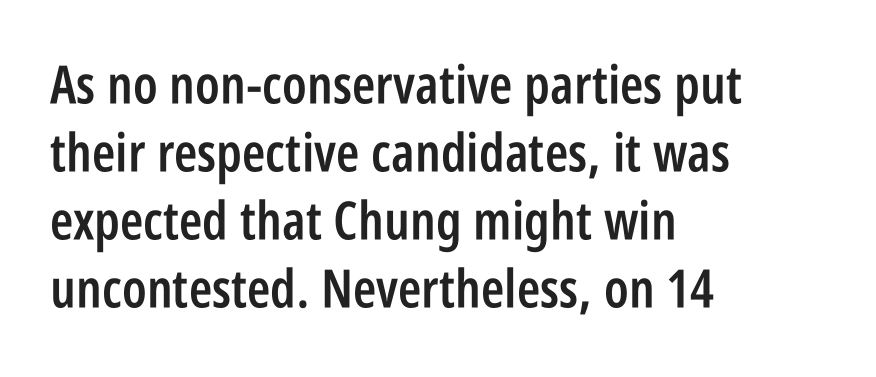
A student would call this left alignment; a typographer would say flush left, rag right. Is there any slant? The stems are plumb. Stroke terminals: plain, sans-serif. Baseline-to-baseline distance is the conventional proportion of letter height. The passage shown is semibold, sitting just below true bold.
